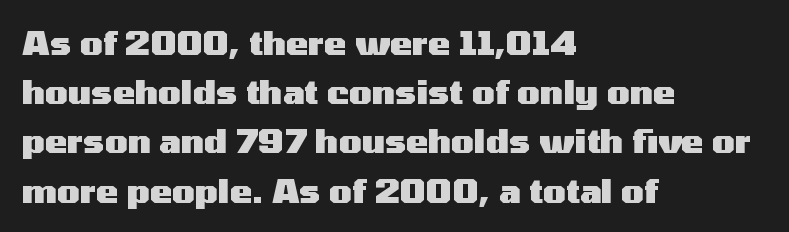
Q: Is the text bold? A: Yes.
Q: Is the text italic (slanted)? A: No, it is upright.
Q: Is the typeface a serif or a sans-serif typeface? A: Sans-serif.
Q: Is the text underlined? A: No.
Q: How is the paragraph aligned? A: Left-aligned.
Q: Is the spacing between letters normal or unusually wide? A: Normal.
Q: Is the spacing between lines tight, normal or loose? A: Normal.
Q: Width (condensed, normal, or wide)? A: Wide.
Q: Stroke contrast? A: Medium.
Q: x-height? A: Medium.
Q: Monospaced? A: No.
